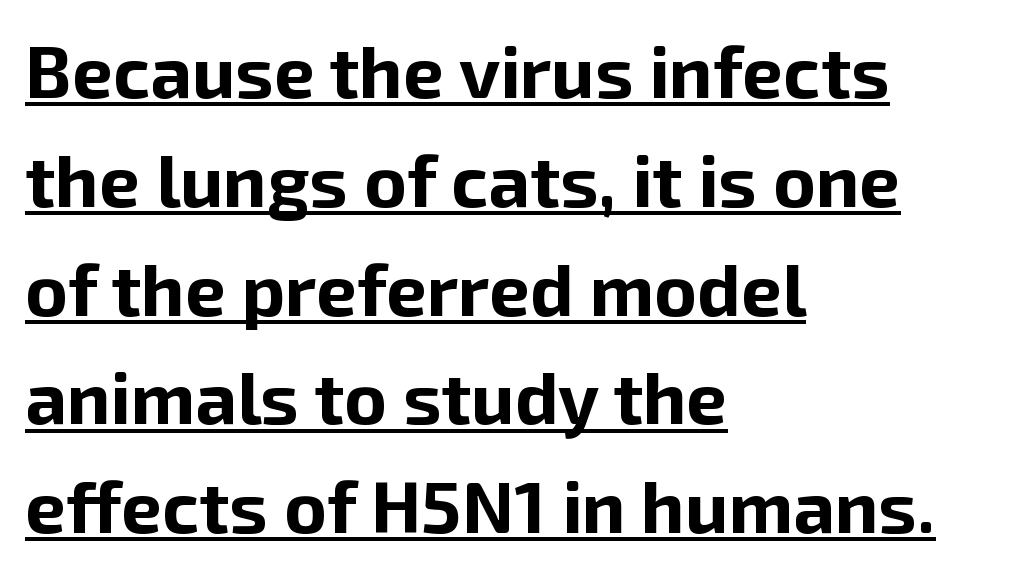
Q: Is the text bold? A: Yes.
Q: Is the text italic (slanted)? A: No, it is upright.
Q: Is the typeface a serif or a sans-serif typeface? A: Sans-serif.
Q: Is the text underlined? A: Yes.
Q: How is the paragraph aligned? A: Left-aligned.
Q: Is the spacing between letters normal or unusually wide? A: Normal.
Q: Is the spacing between lines tight, normal or loose? A: Normal.
Q: Width (condensed, normal, or wide)? A: Normal.
Q: Stroke contrast? A: Low.
Q: x-height? A: Medium.
Q: Monospaced? A: No.
